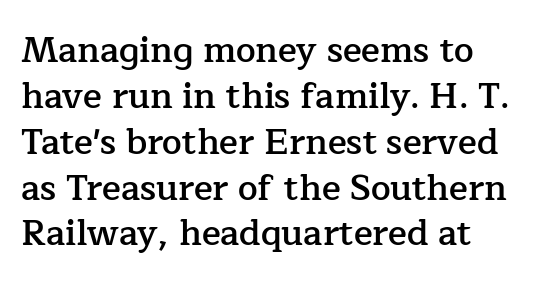
Q: Is the text bold? A: Semi-bold.
Q: Is the text italic (slanted)? A: No, it is upright.
Q: Is the typeface a serif or a sans-serif typeface? A: Serif.
Q: Is the text underlined? A: No.
Q: Is the spacing between letters normal or unusually wide? A: Normal.
Q: Is the spacing between lines tight, normal or loose? A: Normal.
Q: Width (condensed, normal, or wide)? A: Normal.
Q: Stroke contrast? A: Low.
Q: x-height? A: Medium.
Q: Monospaced? A: No.
